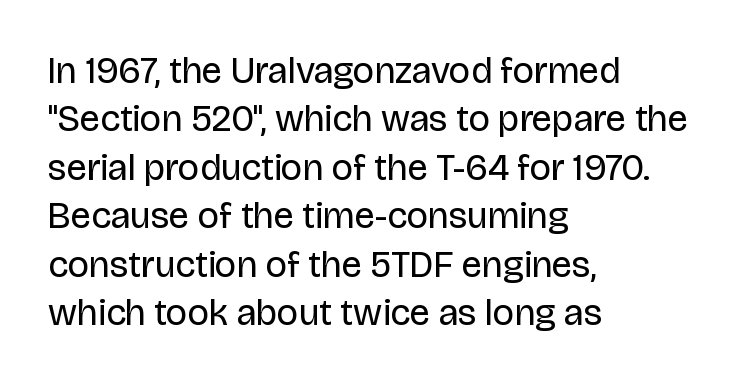
Q: Is the text bold? A: No.
Q: Is the text italic (slanted)? A: No, it is upright.
Q: Is the typeface a serif or a sans-serif typeface? A: Sans-serif.
Q: Is the text underlined? A: No.
Q: How is the paragraph aligned? A: Left-aligned.
Q: Is the spacing between letters normal or unusually wide? A: Normal.
Q: Is the spacing between lines tight, normal or loose? A: Normal.
Q: Width (condensed, normal, or wide)? A: Normal.
Q: Stroke contrast? A: Low.
Q: x-height? A: Large.
Q: Monospaced? A: No.
